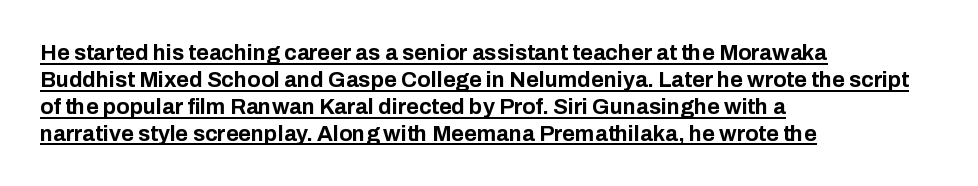
Q: Is the text bold? A: Yes.
Q: Is the text italic (slanted)? A: No, it is upright.
Q: Is the text underlined? A: Yes.
Q: How is the paragraph aligned? A: Left-aligned.
Q: Is the spacing between letters normal or unusually wide? A: Normal.
